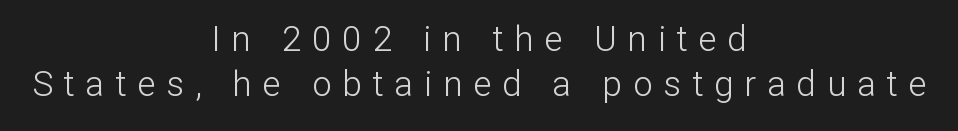
{"serif": "no", "italic": "no", "bold": "no", "weight": "light", "width": "normal", "stroke_contrast": "low", "x_height": "medium", "monospaced": "no", "underline": "no", "align": "center", "line_spacing": "normal", "line_spacing_ratio": 1.29, "letter_spacing": "wide", "letter_spacing_em": 0.31, "glyph_px": 35}
